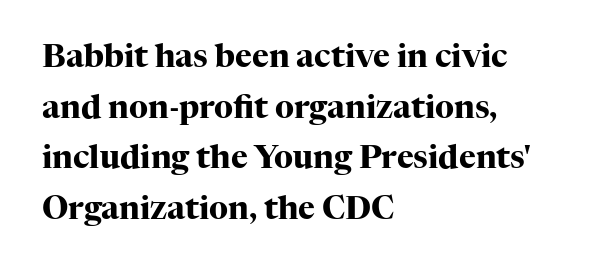
Vertically, the passage feels balanced, rows spaced as you'd expect. The letters are bold, with thick, heavy strokes. Character widths vary here, with narrow letters taking less room than wide ones. The paragraph has a hard left edge and a soft right edge. This rendering leaves character spacing at its baseline value. The words here are not underlined.
